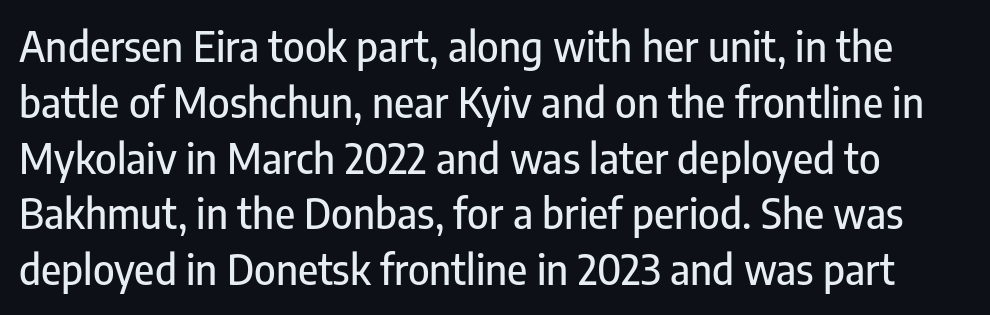
Q: Is the text italic (slanted)? A: No, it is upright.
Q: Is the typeface a serif or a sans-serif typeface? A: Sans-serif.
Q: Is the text underlined? A: No.
Q: Is the spacing between letters normal or unusually wide? A: Normal.
Q: Is the spacing between lines tight, normal or loose? A: Normal.
Q: Width (condensed, normal, or wide)? A: Condensed.
Q: Stroke contrast? A: Low.
Q: x-height? A: Medium.
Q: Monospaced? A: No.
